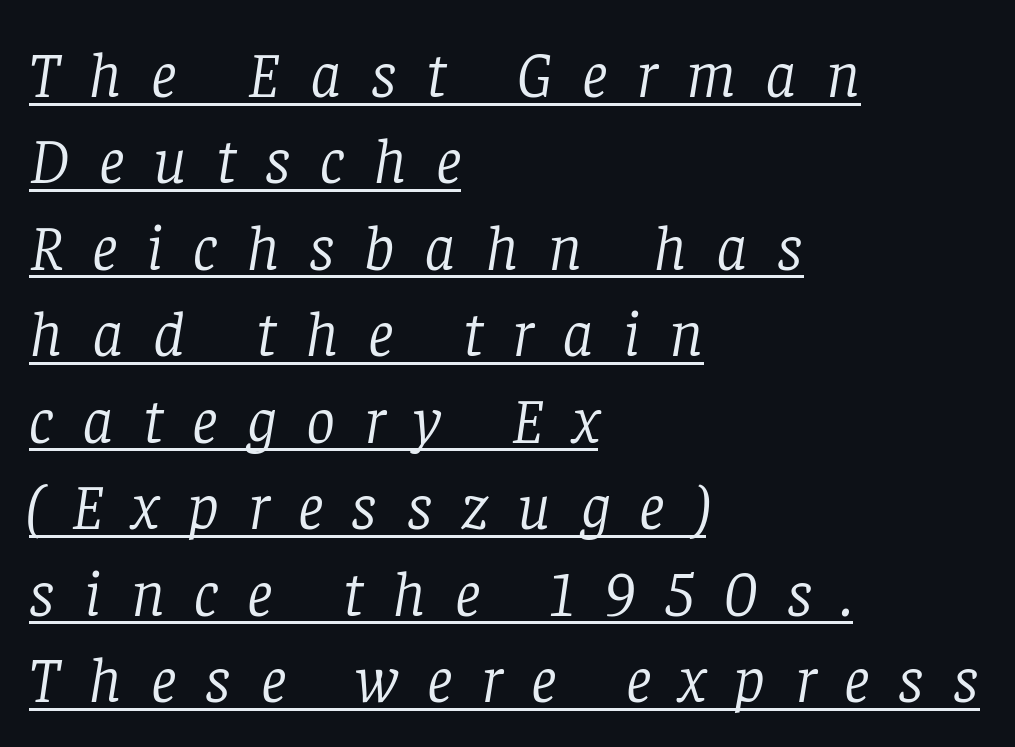
{"serif": "yes", "italic": "yes", "lean": "right", "slant_degrees": 8, "bold": "no", "weight": "light", "width": "normal", "stroke_contrast": "low", "x_height": "large", "monospaced": "no", "underline": "yes", "align": "left", "line_spacing": "normal", "line_spacing_ratio": 1.33, "letter_spacing": "wide", "letter_spacing_em": 0.45, "glyph_px": 65}
